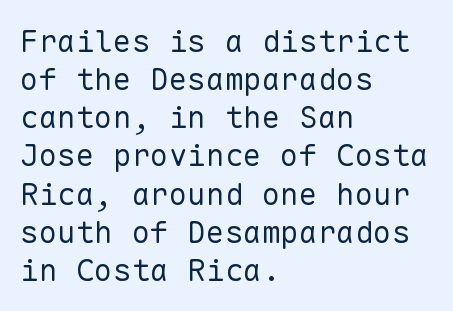
Underline: absent. The strokes carry an ordinary text weight at most. You could call the tracking neutral — neither tight nor loose. Line starts are locked; line ends wander. A typesetter would call this monospace, since all characters share one set width. Nope, not italic — everything's standing straight.
